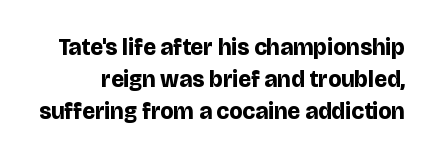
A typesetter would mark this as roman, not italic. The specimen omits any rule beneath the text block's lines. Honestly, the row spacing looks completely unremarkable. Look at the tracking — it's just the regular setting, nothing added. Typographic density is high because the face is bold.
